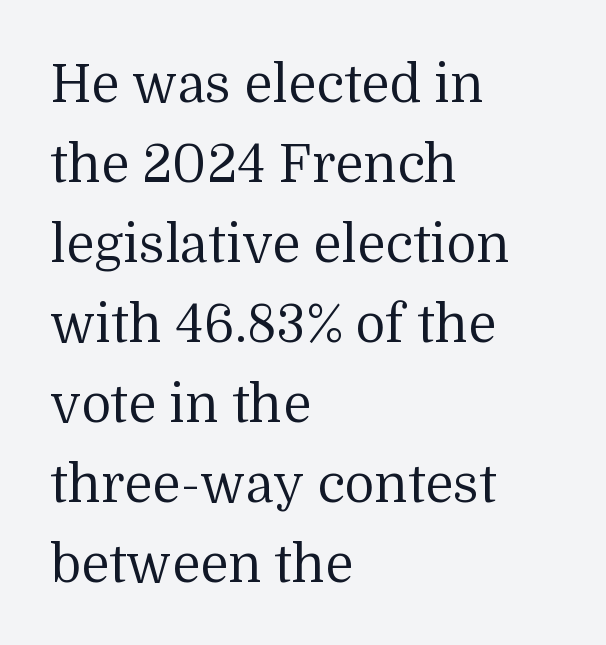
{"serif": "yes", "italic": "no", "bold": "no", "weight": "regular", "width": "normal", "stroke_contrast": "medium", "x_height": "medium", "monospaced": "no", "underline": "no", "align": "left", "line_spacing": "normal", "line_spacing_ratio": 1.54, "letter_spacing": "normal", "letter_spacing_em": 0.0, "glyph_px": 52}
